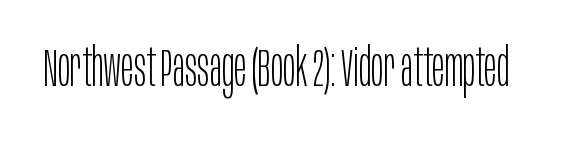
{"serif": "no", "italic": "no", "bold": "no", "weight": "light", "width": "condensed", "stroke_contrast": "low", "x_height": "large", "monospaced": "no", "underline": "no", "letter_spacing": "normal", "letter_spacing_em": 0.0, "glyph_px": 52}
